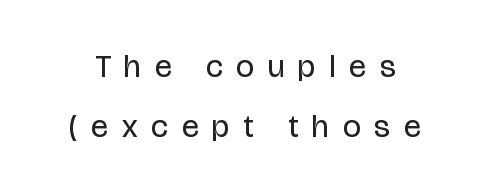
The image shows 32 px regular-weight, condensed sans-serif type, upright; set line spacing 1.87x, unusually wide letter spacing (+0.43 em), not underlined; low stroke contrast and a large x-height.
